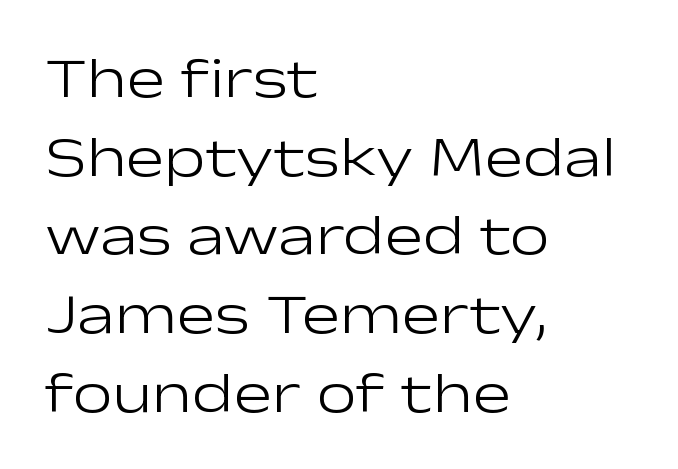
The image shows 57 px light, wide sans-serif type, upright; set left-aligned, normal line spacing (1.38x), normal letter spacing, not underlined; low stroke contrast and a medium x-height.
